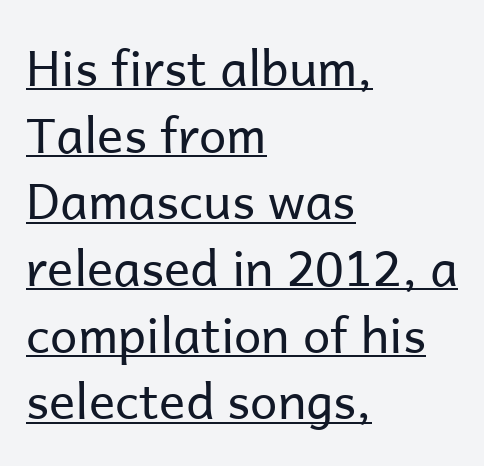
{"serif": "no", "italic": "no", "bold": "no", "weight": "regular", "width": "normal", "stroke_contrast": "low", "x_height": "medium", "monospaced": "no", "underline": "yes", "align": "left", "line_spacing": "normal", "line_spacing_ratio": 1.36, "letter_spacing": "normal", "letter_spacing_em": 0.0, "glyph_px": 49}
